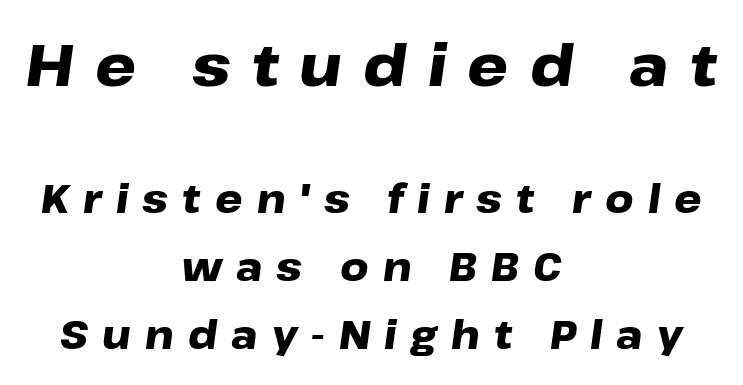
Q: Is the text bold? A: Yes.
Q: Is the text italic (slanted)? A: Yes, it leans right by about 8 degrees.
Q: Is the text underlined? A: No.
Q: How is the paragraph aligned? A: Centered.
Q: Is the spacing between letters normal or unusually wide? A: Unusually wide.
Q: Which block of text is set in a larger size, the first (top) or the second (bottom)? A: The first (top) one.
Q: Width (condensed, normal, or wide)? A: Wide.
Q: Stroke contrast? A: Low.
Q: x-height? A: Medium.
Q: Monospaced? A: No.
